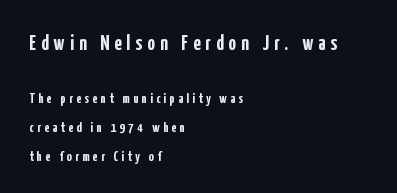
Q: Is the text bold? A: Yes.
Q: Is the text italic (slanted)? A: No, it is upright.
Q: Is the text underlined? A: No.
Q: How is the paragraph aligned? A: Left-aligned.
Q: Is the spacing between letters normal or unusually wide? A: Unusually wide.
Q: Is the spacing between lines tight, normal or loose? A: Loose.
Q: Which block of text is set in a larger size, the first (top) or the second (bottom)? A: The first (top) one.
